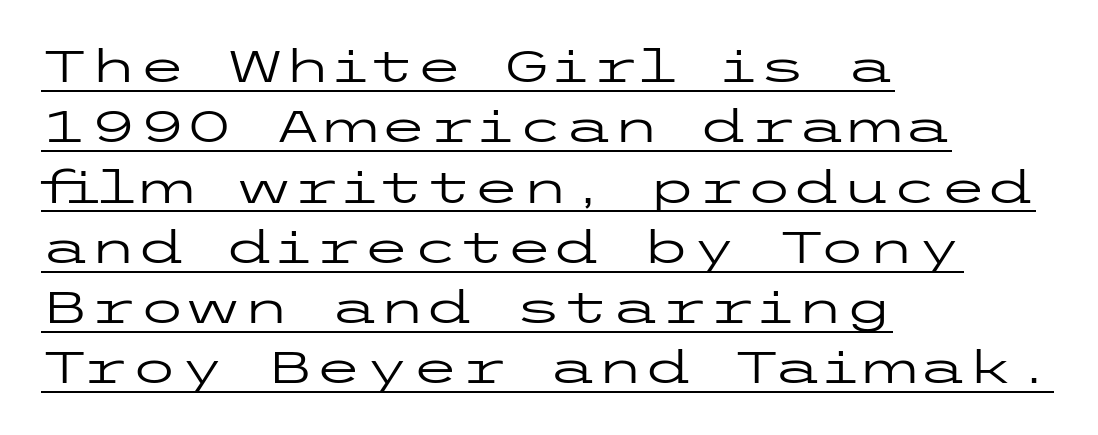
The image shows 44 px regular-weight, wide sans-serif type, upright; set left-aligned, normal line spacing (1.37x), normal letter spacing, underlined; low stroke contrast and a medium x-height.
